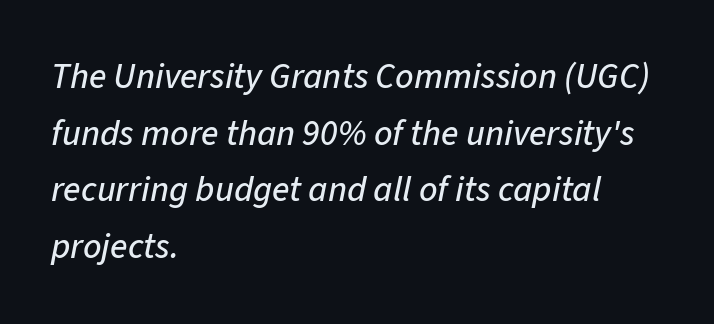
The image shows 36 px text type, italic (leaning right); set left-aligned, normal line spacing (1.57x), normal letter spacing, not underlined; low stroke contrast and a medium x-height.
